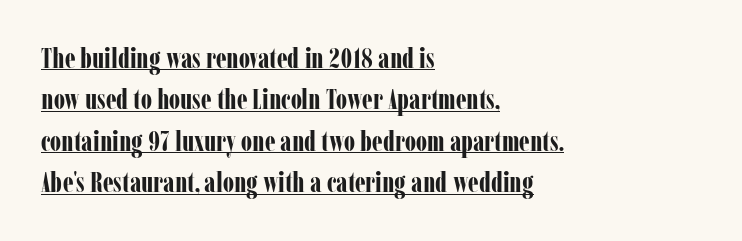
{"serif": "yes", "italic": "no", "bold": "yes", "weight": "bold", "width": "condensed", "stroke_contrast": "low", "x_height": "medium", "monospaced": "no", "underline": "yes", "align": "left", "line_spacing": "normal", "line_spacing_ratio": 1.48, "letter_spacing": "normal", "letter_spacing_em": 0.0, "glyph_px": 28}
